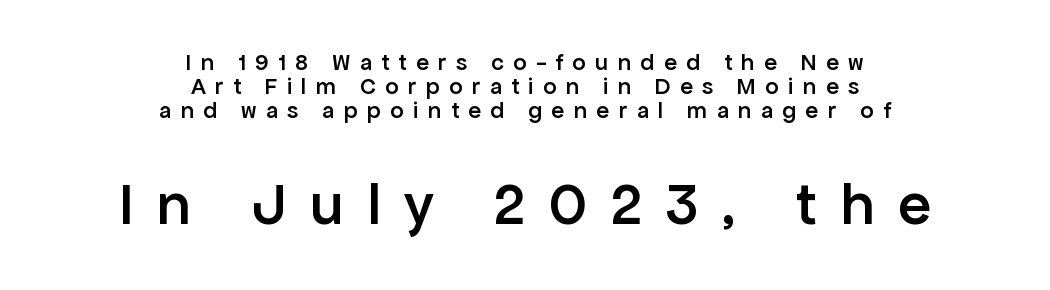
Q: Is the text bold? A: Semi-bold.
Q: Is the text italic (slanted)? A: No, it is upright.
Q: Is the typeface a serif or a sans-serif typeface? A: Sans-serif.
Q: Is the text underlined? A: No.
Q: How is the paragraph aligned? A: Centered.
Q: Is the spacing between letters normal or unusually wide? A: Unusually wide.
Q: Is the spacing between lines tight, normal or loose? A: Tight.
Q: Which block of text is set in a larger size, the first (top) or the second (bottom)? A: The second (bottom) one.
Q: Width (condensed, normal, or wide)? A: Normal.
Q: Stroke contrast? A: Low.
Q: x-height? A: Medium.
Q: Monospaced? A: No.
